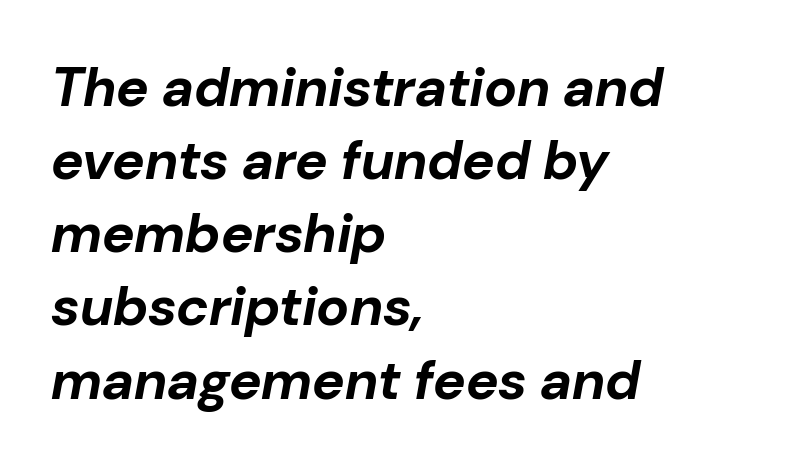
Q: Is the text bold? A: Yes.
Q: Is the text italic (slanted)? A: Yes, it leans right by about 10 degrees.
Q: Is the text underlined? A: No.
Q: How is the paragraph aligned? A: Left-aligned.
Q: Is the spacing between letters normal or unusually wide? A: Normal.
Q: Is the spacing between lines tight, normal or loose? A: Normal.
Q: Width (condensed, normal, or wide)? A: Normal.
Q: Stroke contrast? A: Low.
Q: x-height? A: Medium.
Q: Monospaced? A: No.
